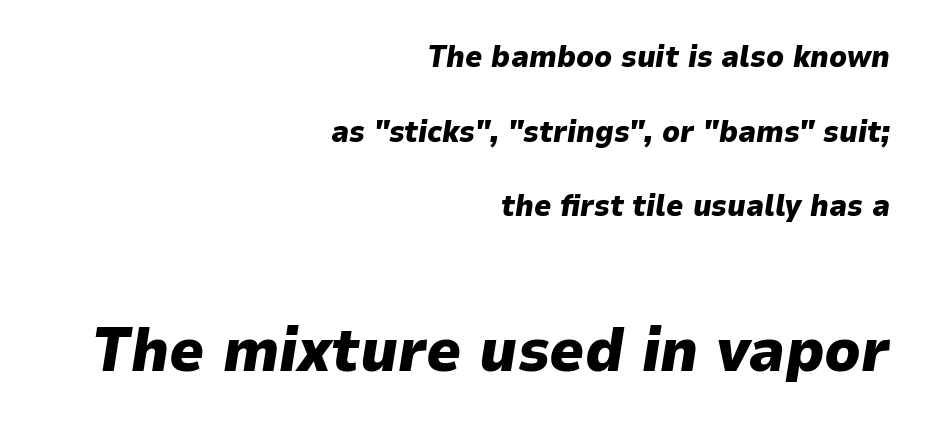
The image shows 61 px heavy type, italic (leaning right); set right-aligned, loose line spacing (2.49x), normal letter spacing, not underlined; the second (bottom) block is 2.03x larger; low stroke contrast and a medium x-height.
